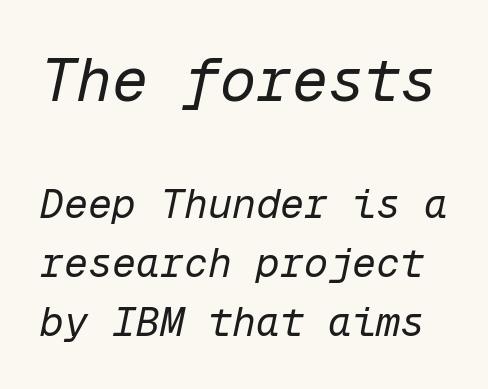
The image shows 60 px regular-weight type, italic (leaning right), monospaced; set normal line spacing (1.48x), normal letter spacing, not underlined; the first (top) block is 1.5x larger; low stroke contrast and a medium x-height.
